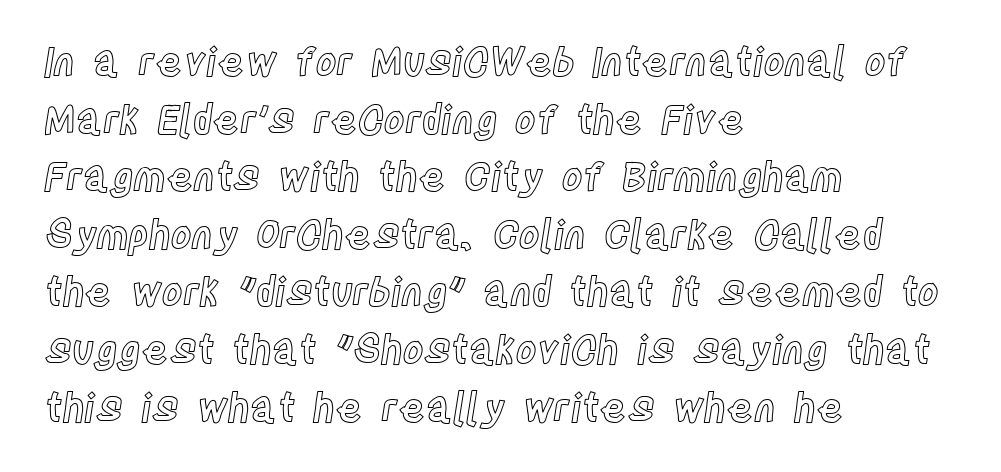
Rule under the text: the space is simply empty. Horizontal alignment here is leftward, the default for most running prose. The letters advance in unequal steps, a hallmark of proportional type. You could call the tracking neutral — neither tight nor loose.
